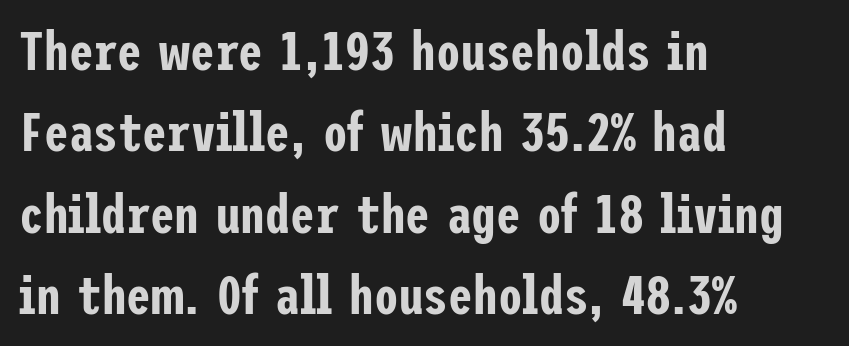
Q: Is the text italic (slanted)? A: No, it is upright.
Q: Is the typeface a serif or a sans-serif typeface? A: Sans-serif.
Q: Is the text underlined? A: No.
Q: How is the paragraph aligned? A: Left-aligned.
Q: Is the spacing between letters normal or unusually wide? A: Normal.
Q: Is the spacing between lines tight, normal or loose? A: Normal.
Q: Width (condensed, normal, or wide)? A: Condensed.
Q: Stroke contrast? A: Low.
Q: x-height? A: Medium.
